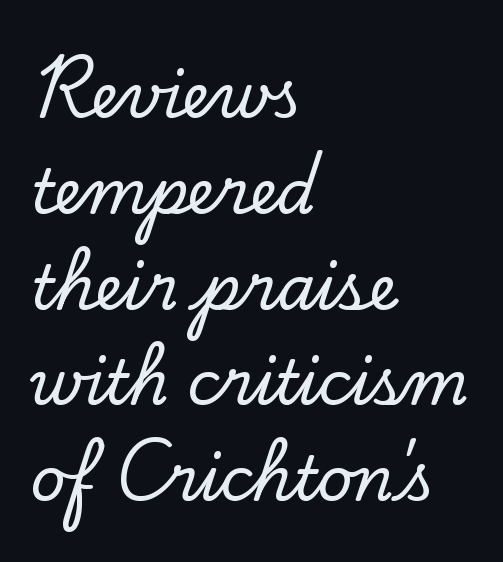
Q: Is the text italic (slanted)? A: Yes.
Q: Is the typeface a serif or a sans-serif typeface? A: Serif.
Q: Is the text underlined? A: No.
Q: How is the paragraph aligned? A: Left-aligned.
Q: Is the spacing between letters normal or unusually wide? A: Normal.
Q: Is the spacing between lines tight, normal or loose? A: Normal.
Q: Width (condensed, normal, or wide)? A: Normal.
Q: Stroke contrast? A: Low.
Q: x-height? A: Small.
Q: Monospaced? A: No.
